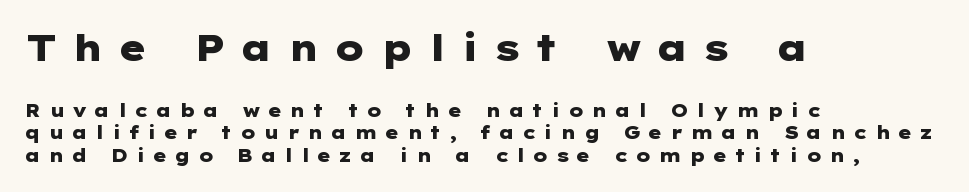
{"serif": "no", "italic": "no", "bold": "yes", "weight": "heavy", "width": "wide", "stroke_contrast": "low", "x_height": "medium", "underline": "no", "align": "left", "line_spacing": "normal", "line_spacing_ratio": 1.25, "letter_spacing": "wide", "letter_spacing_em": 0.4, "larger_block": "first", "size_ratio": 2.0, "glyph_px": 36}
